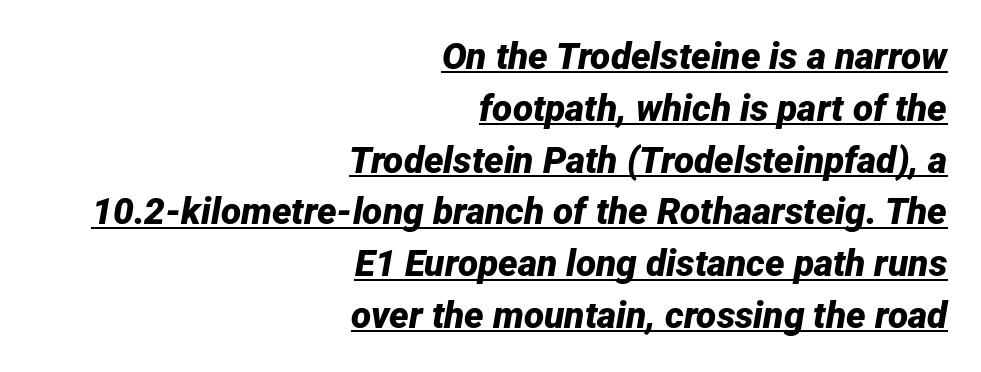
{"italic": "yes", "lean": "right", "slant_degrees": 12, "bold": "yes", "weight": "bold", "width": "normal", "stroke_contrast": "low", "x_height": "medium", "monospaced": "no", "underline": "yes", "align": "right", "line_spacing": "normal", "line_spacing_ratio": 1.4, "letter_spacing": "normal", "letter_spacing_em": 0.0, "glyph_px": 37}
